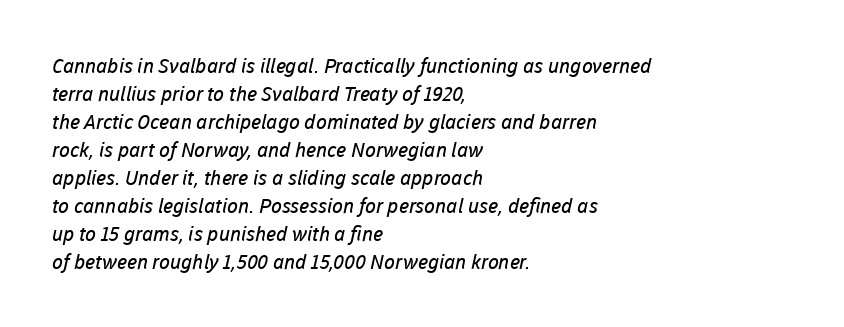
Q: Is the text bold? A: No.
Q: Is the text underlined? A: No.
Q: How is the paragraph aligned? A: Left-aligned.
Q: Is the spacing between letters normal or unusually wide? A: Normal.
Q: Is the spacing between lines tight, normal or loose? A: Normal.
